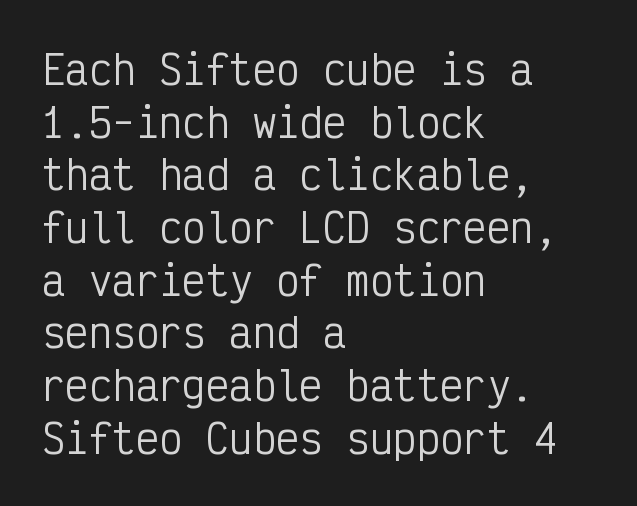
Q: Is the text bold? A: No.
Q: Is the text italic (slanted)? A: No, it is upright.
Q: Is the typeface a serif or a sans-serif typeface? A: Sans-serif.
Q: Is the text underlined? A: No.
Q: How is the paragraph aligned? A: Left-aligned.
Q: Is the spacing between letters normal or unusually wide? A: Normal.
Q: Is the spacing between lines tight, normal or loose? A: Normal.
Q: Width (condensed, normal, or wide)? A: Condensed.
Q: Stroke contrast? A: Low.
Q: x-height? A: Medium.
Q: Monospaced? A: Yes.
